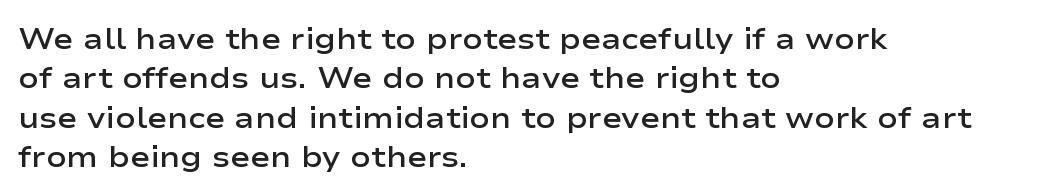
Is this a sans? Yes — the strokes have no serifs. Nobody drew a line under any word here. Notice how the stems are strictly vertical — no italics here. Left-aligned paragraph, ragged on the right. This block has exactly the height ordinary leading produces. The strokes are fattened partway — semibold, not bold.
